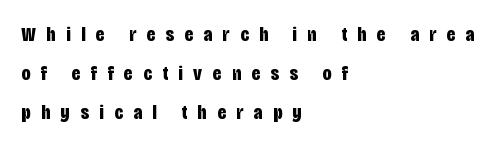
Each glyph is drawn with heavy, bold strokes. Plain, unruled lines of type. These lines stack with their left ends in a neat column. The type is letterspaced generously, with wide tracking. Tall strokes in this sample are plumb rather than angled.
